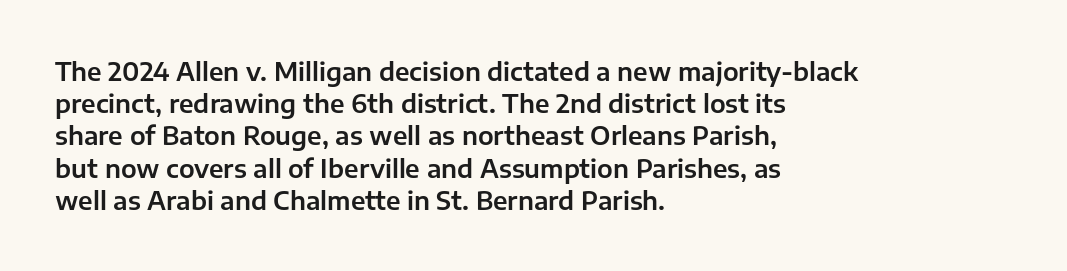
Q: Is the text italic (slanted)? A: No, it is upright.
Q: Is the text underlined? A: No.
Q: How is the paragraph aligned? A: Left-aligned.
Q: Is the spacing between letters normal or unusually wide? A: Normal.
Q: Is the spacing between lines tight, normal or loose? A: Normal.
